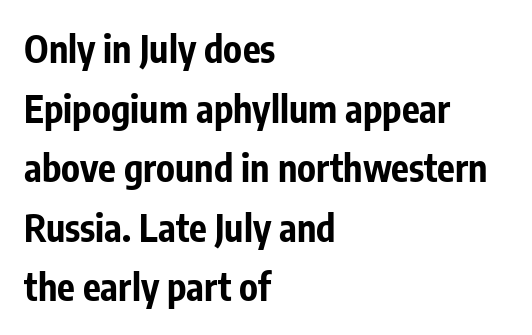
The horizontal fit of the characters is conventional and even. Typographically, this falls in the sans-serif category. Quick note: not italic, upright. The area under the type is left untouched. These lines are rendered in a variable-pitch font. In CSS terms this would be text-align: left.
